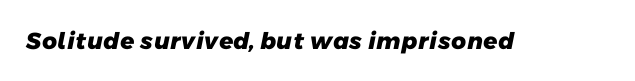
Q: Is the text bold? A: Yes.
Q: Is the text underlined? A: No.
Q: Is the spacing between letters normal or unusually wide? A: Normal.
